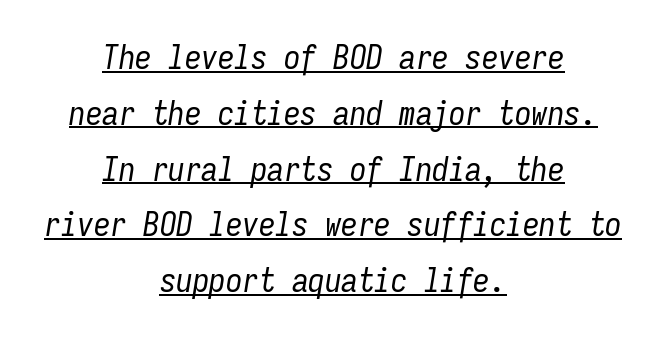
{"italic": "yes", "lean": "right", "slant_degrees": 9, "bold": "no", "weight": "regular", "width": "condensed", "stroke_contrast": "low", "x_height": "medium", "monospaced": "yes", "underline": "yes", "align": "center", "line_spacing": "normal", "line_spacing_ratio": 1.69, "letter_spacing": "normal", "letter_spacing_em": 0.0, "glyph_px": 33}
